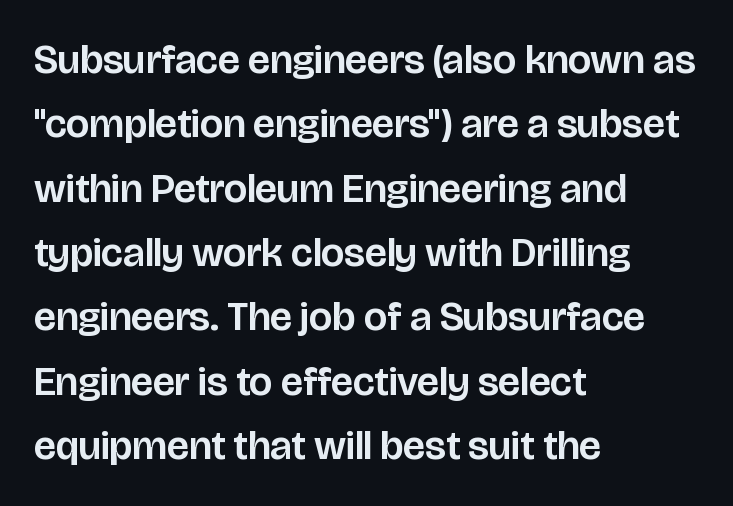
If you drew a ruler down the left edge, every line would touch it. Do the letters lean? They stand straight. Interline gaps are of average width in this sample. No extra tracking has been applied to these lines. The font family rendered here belongs to the sans-serif group.
